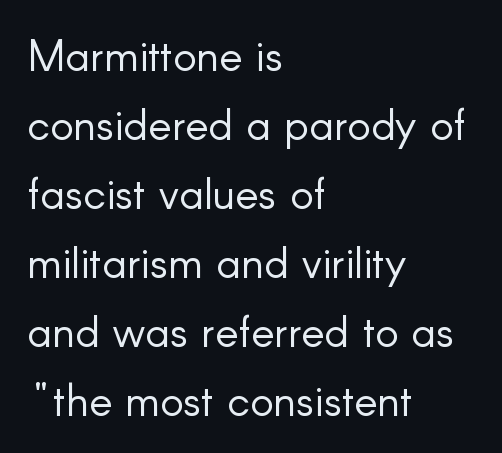
The face used here is proportionally spaced, like ordinary book or web type. Is there any slant? The stems are plumb. Leading matches the norm, producing a regular column. These glyphs show unthickened strokes, regular width or finer. Quick note: underline off.
